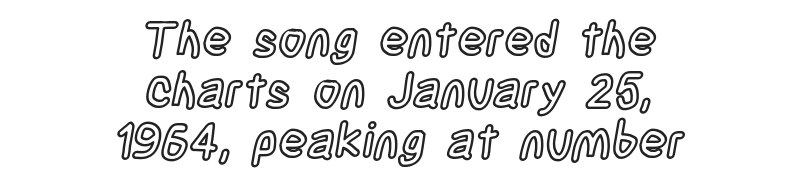
The compositor balanced each line on the midline. Is this a fixed-width face? No — the glyphs have proportional, varying widths. What's the leading like? Squeezed, with rows nearly overlapping. What stands out about the letter spacing? Nothing — it is the standard amount.
